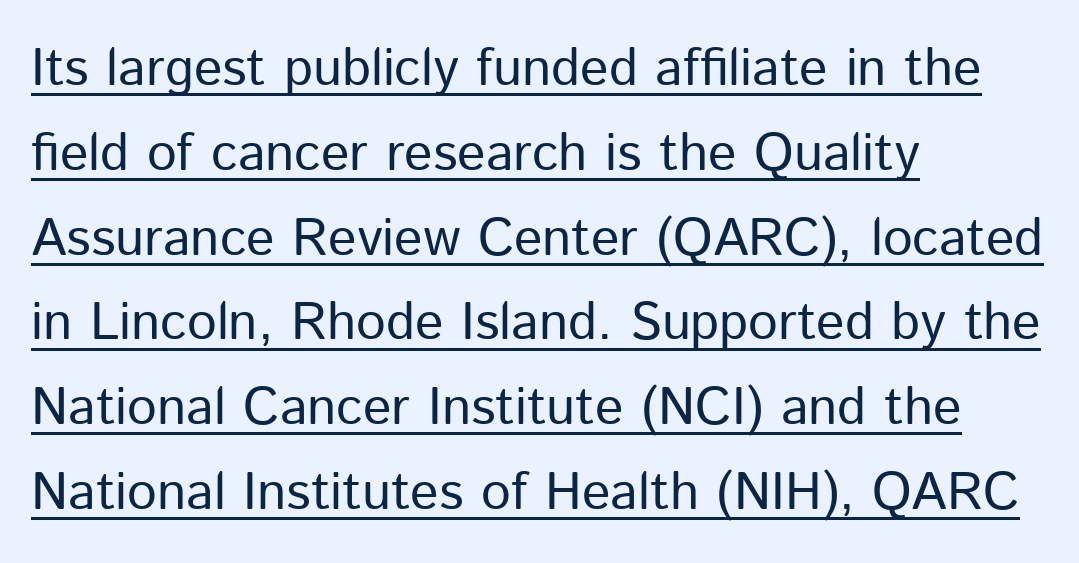
Q: Is the text bold? A: No.
Q: Is the text italic (slanted)? A: No, it is upright.
Q: Is the typeface a serif or a sans-serif typeface? A: Sans-serif.
Q: Is the text underlined? A: Yes.
Q: How is the paragraph aligned? A: Left-aligned.
Q: Is the spacing between letters normal or unusually wide? A: Normal.
Q: Is the spacing between lines tight, normal or loose? A: Normal.
Q: Width (condensed, normal, or wide)? A: Normal.
Q: Stroke contrast? A: Low.
Q: x-height? A: Medium.
Q: Monospaced? A: No.
